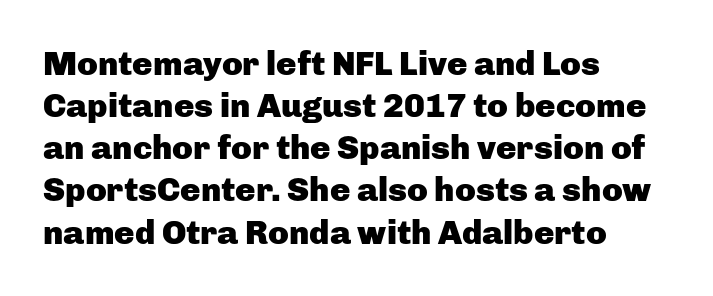
{"serif": "no", "italic": "no", "bold": "yes", "weight": "heavy", "width": "normal", "stroke_contrast": "low", "x_height": "medium", "monospaced": "no", "underline": "no", "align": "left", "line_spacing_ratio": 1.24, "letter_spacing": "normal", "letter_spacing_em": 0.0, "glyph_px": 34}
